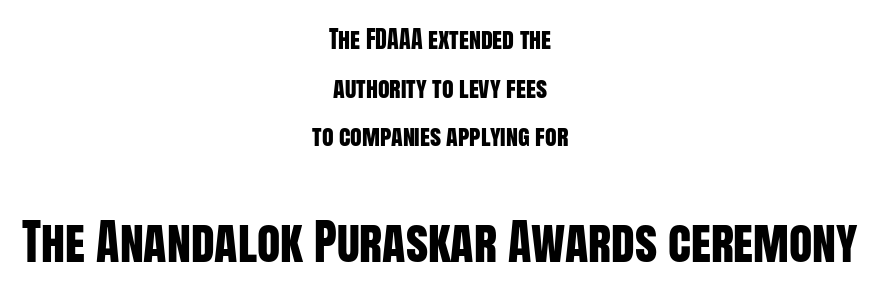
{"serif": "no", "italic": "no", "width": "condensed", "stroke_contrast": "low", "x_height": "large", "monospaced": "no", "underline": "no", "align": "center", "line_spacing": "loose", "line_spacing_ratio": 2.03, "letter_spacing": "normal", "letter_spacing_em": 0.0, "larger_block": "second", "size_ratio": 2.0, "glyph_px": 48}
